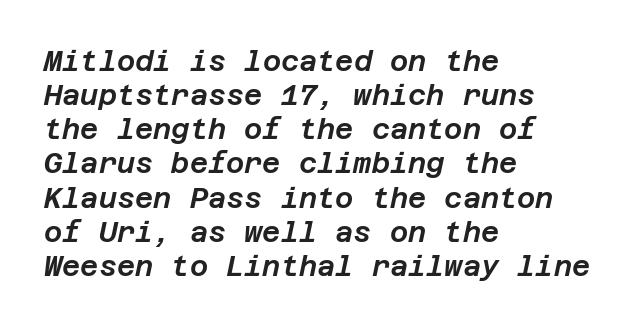
{"italic": "yes", "lean": "right", "slant_degrees": 12, "width": "normal", "stroke_contrast": "low", "x_height": "large", "underline": "no", "align": "left", "line_spacing_ratio": 1.22, "letter_spacing": "normal", "letter_spacing_em": 0.0, "glyph_px": 28}
